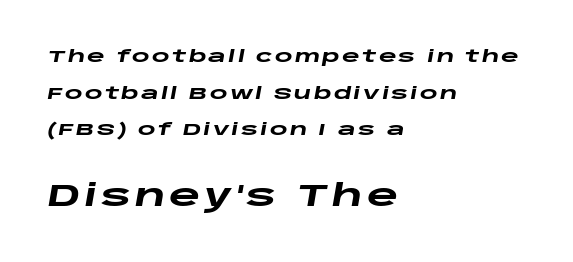
{"italic": "yes", "lean": "right", "slant_degrees": 10, "bold": "yes", "weight": "heavy", "width": "wide", "stroke_contrast": "low", "x_height": "large", "monospaced": "no", "underline": "no", "align": "left", "line_spacing": "loose", "line_spacing_ratio": 2.15, "larger_block": "second", "size_ratio": 1.76, "glyph_px": 30}
